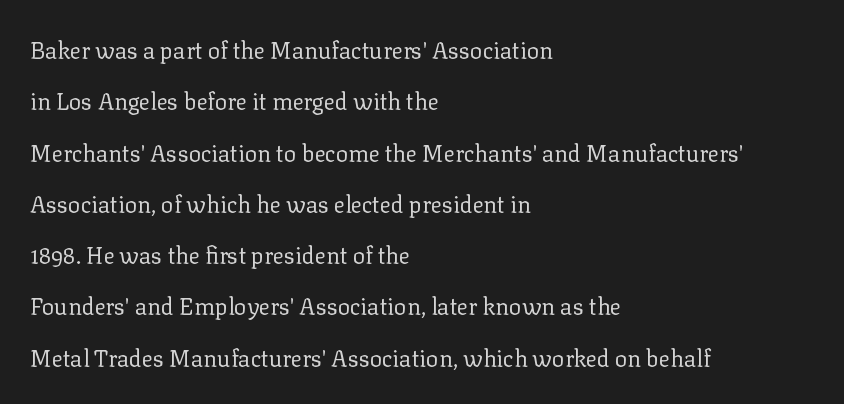
One glance says open: line gaps are wider than usual. Underline: absent. Compared with a typical body face, this is equally light or lighter still. The rag falls on the right side of this text block. This is the regular roman posture of the typeface. Students, note that the glyphs here touch the page at normal intervals.
